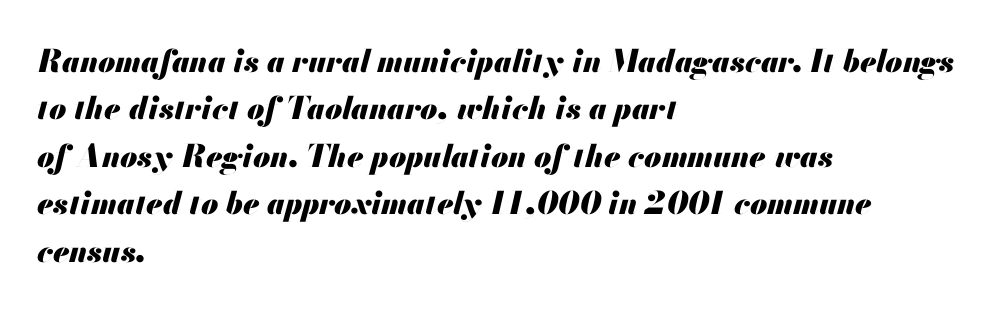
The letters advance in unequal steps, a hallmark of proportional type. This rendering leaves character spacing at its baseline value. Compared with typical paragraphs, the rows here are spaced about the same. Is the type bold? Yes — the strokes are clearly thick and heavy. Line starts are locked; line ends wander. This is oblique type, the kind used for emphasis or titles.
